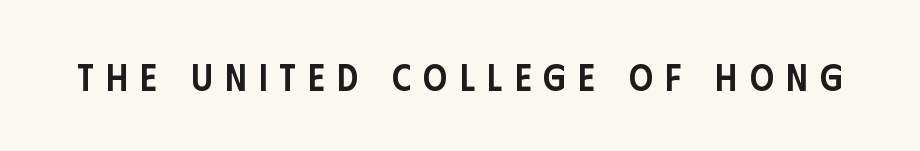
The image shows 38 px semibold, condensed sans-serif type, upright; set unusually wide letter spacing (+0.32 em), not underlined; low stroke contrast and a large x-height.
